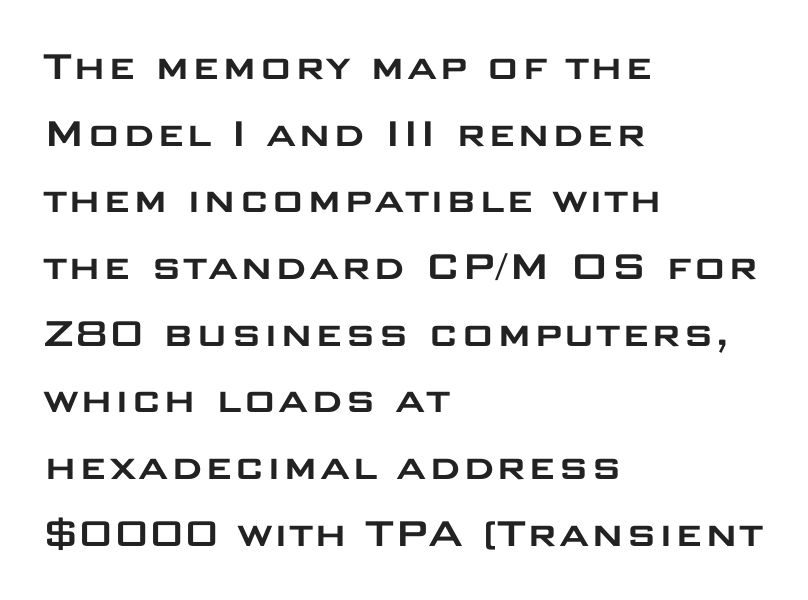
Q: Is the text italic (slanted)? A: No, it is upright.
Q: Is the typeface a serif or a sans-serif typeface? A: Sans-serif.
Q: Is the text underlined? A: No.
Q: How is the paragraph aligned? A: Left-aligned.
Q: Is the spacing between letters normal or unusually wide? A: Normal.
Q: Is the spacing between lines tight, normal or loose? A: Normal.
Q: Width (condensed, normal, or wide)? A: Wide.
Q: Stroke contrast? A: Low.
Q: x-height? A: Large.
Q: Monospaced? A: No.
